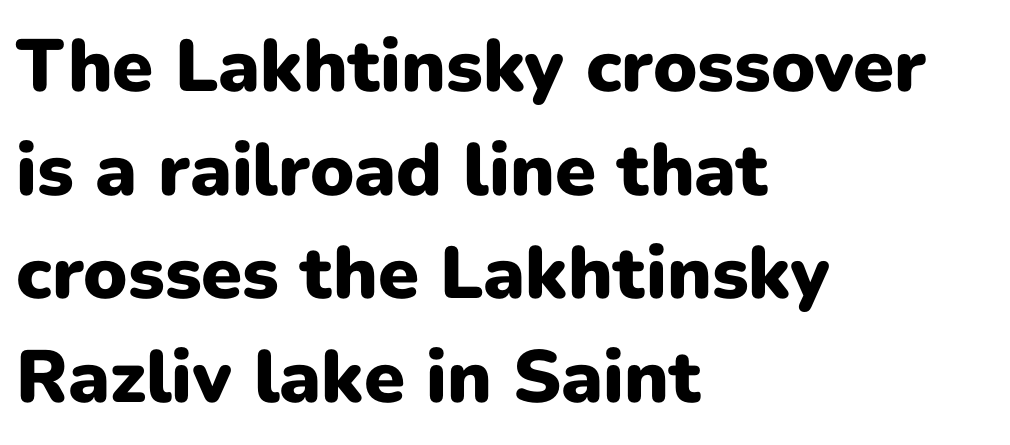
The image shows 74 px heavy sans-serif type, upright; set left-aligned, normal line spacing (1.4x), normal letter spacing, not underlined; low stroke contrast and a medium x-height.
